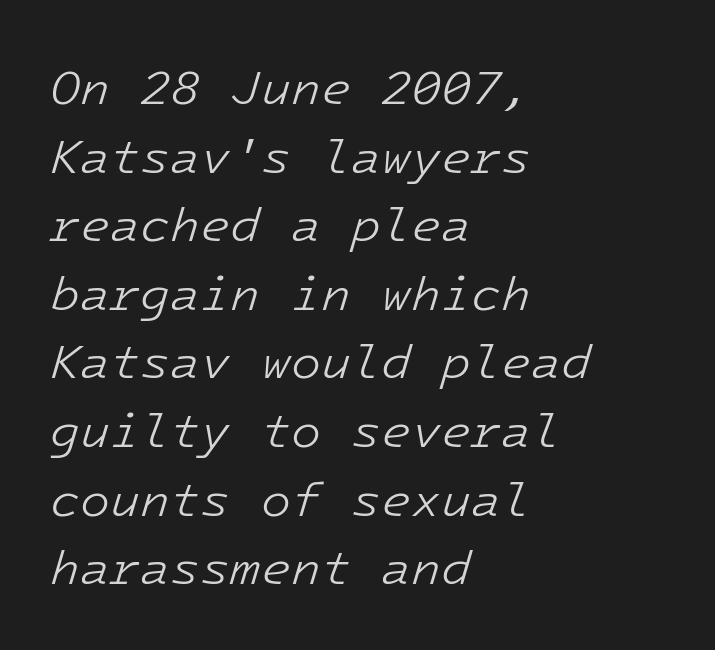
The image shows 49 px light type, italic (leaning right); set left-aligned, normal line spacing (1.4x), normal letter spacing, not underlined; low stroke contrast and a medium x-height.
